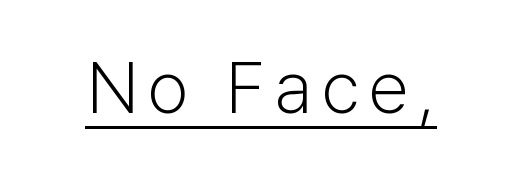
Underlined type. The rendering shows plain stroke endings on the letterforms — a sans-serif design. Posture: vertical. The font is comparable to plain body text, perhaps lighter.
